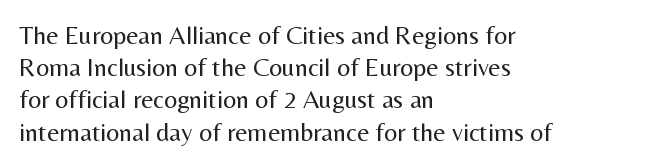
Q: Is the text bold? A: No.
Q: Is the text italic (slanted)? A: No, it is upright.
Q: Is the text underlined? A: No.
Q: How is the paragraph aligned? A: Left-aligned.
Q: Is the spacing between letters normal or unusually wide? A: Normal.
